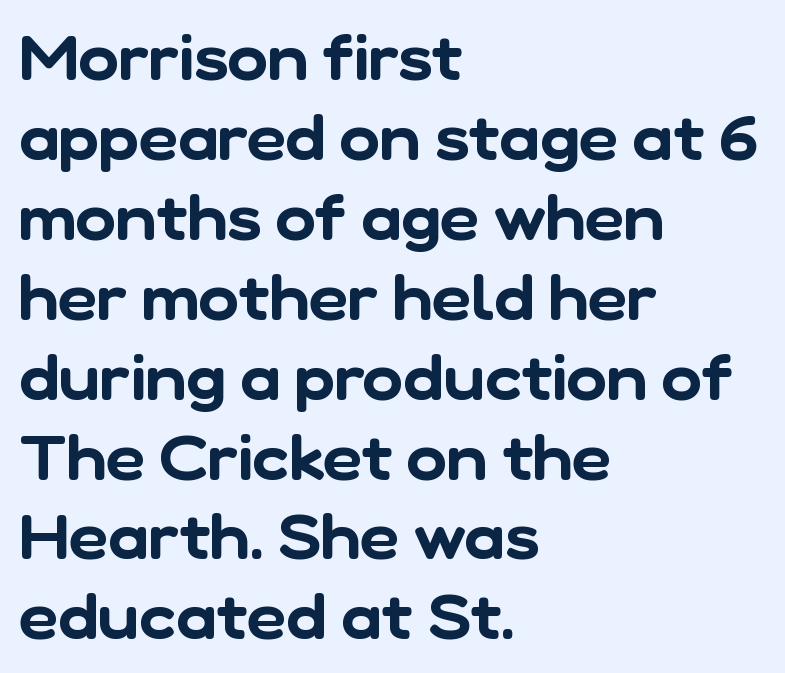
The passage is arranged the way most books set body copy — flush left. Only glyphs here, with clear space below each row. Letterform terminals end flat and unadorned throughout the passage. You could not count columns in this text — the font is proportionally spaced. Compared with typical paragraphs, the rows here are spaced about the same.
